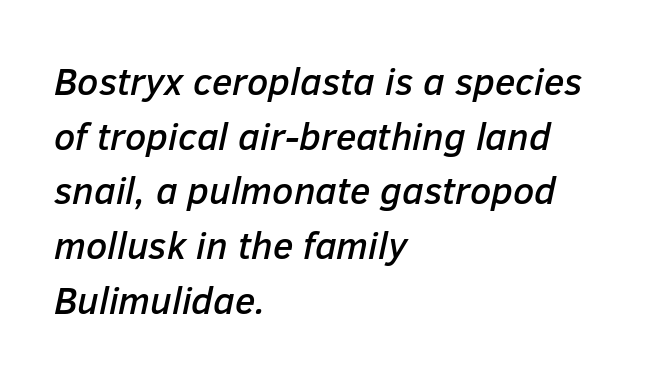
{"italic": "yes", "lean": "right", "slant_degrees": 12, "width": "normal", "stroke_contrast": "low", "x_height": "medium", "monospaced": "no", "underline": "no", "align": "left", "line_spacing": "normal", "line_spacing_ratio": 1.44, "letter_spacing": "normal", "letter_spacing_em": 0.0, "glyph_px": 38}
